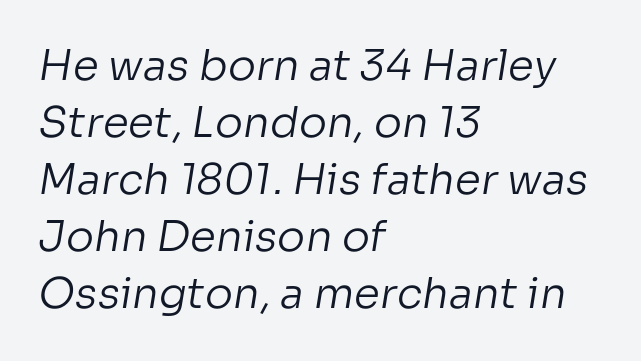
The strip under each line holds only bare page. Is this a fixed-width face? No — the glyphs have proportional, varying widths. Between one letter and the next there's only the usual sliver of space. This sample keeps an unexceptional amount of space between lines. Serif or sans? Sans — the stroke terminals are bare. No letter is thick-stroked: the sample isn't bold.
